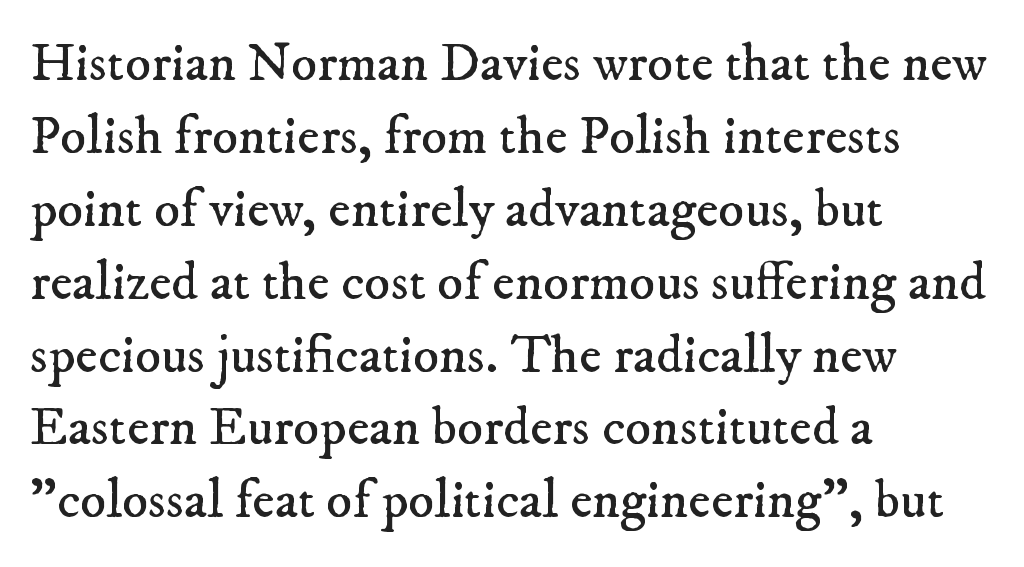
{"serif": "yes", "bold": "no", "weight": "regular", "width": "normal", "stroke_contrast": "low", "x_height": "small", "monospaced": "no", "underline": "no", "align": "left", "line_spacing": "normal", "line_spacing_ratio": 1.35, "letter_spacing": "normal", "letter_spacing_em": 0.0, "glyph_px": 54}
